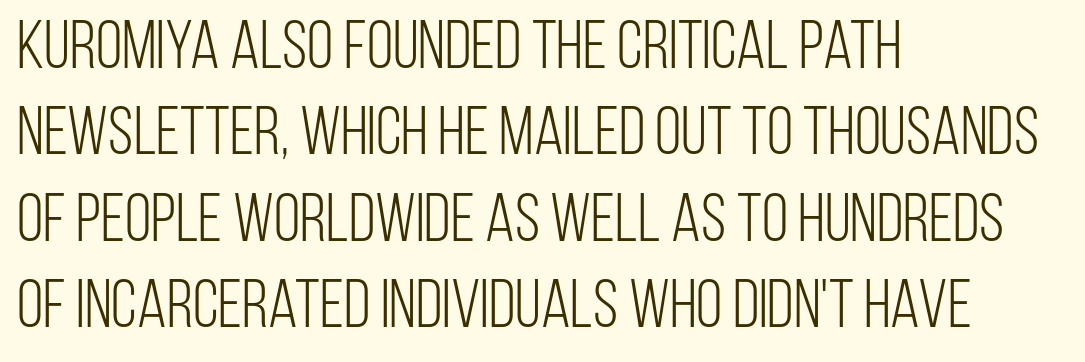
The image shows 68 px light, condensed sans-serif type, upright; set left-aligned, normal line spacing (1.27x), normal letter spacing, not underlined; low stroke contrast and a large x-height.
